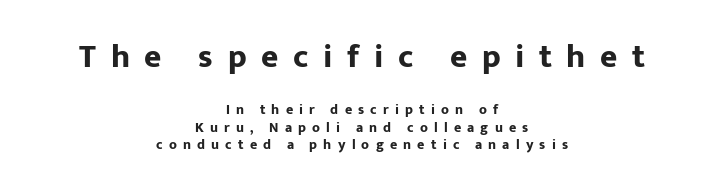
{"serif": "no", "italic": "no", "bold": "yes", "weight": "bold", "width": "normal", "stroke_contrast": "low", "x_height": "medium", "monospaced": "no", "underline": "no", "align": "center", "line_spacing": "normal", "line_spacing_ratio": 1.28, "letter_spacing": "wide", "letter_spacing_em": 0.44, "larger_block": "first", "size_ratio": 2.36, "glyph_px": 33}
